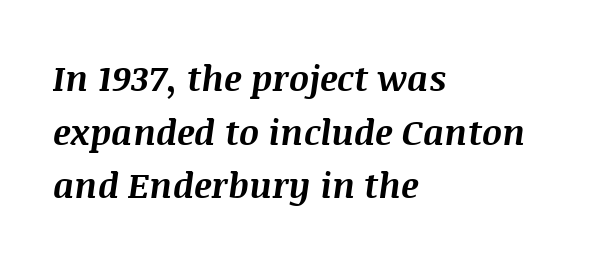
The letters advance in unequal steps, a hallmark of proportional type. What stands out about the letter spacing? Nothing — it is the standard amount. Notice how the passage keeps a crisp vertical edge on the left only. The vertical gap from one line to the next is medium. This sample uses an oblique cut, with every glyph tilted off the vertical. The sample has been set heavy, in full bold.
